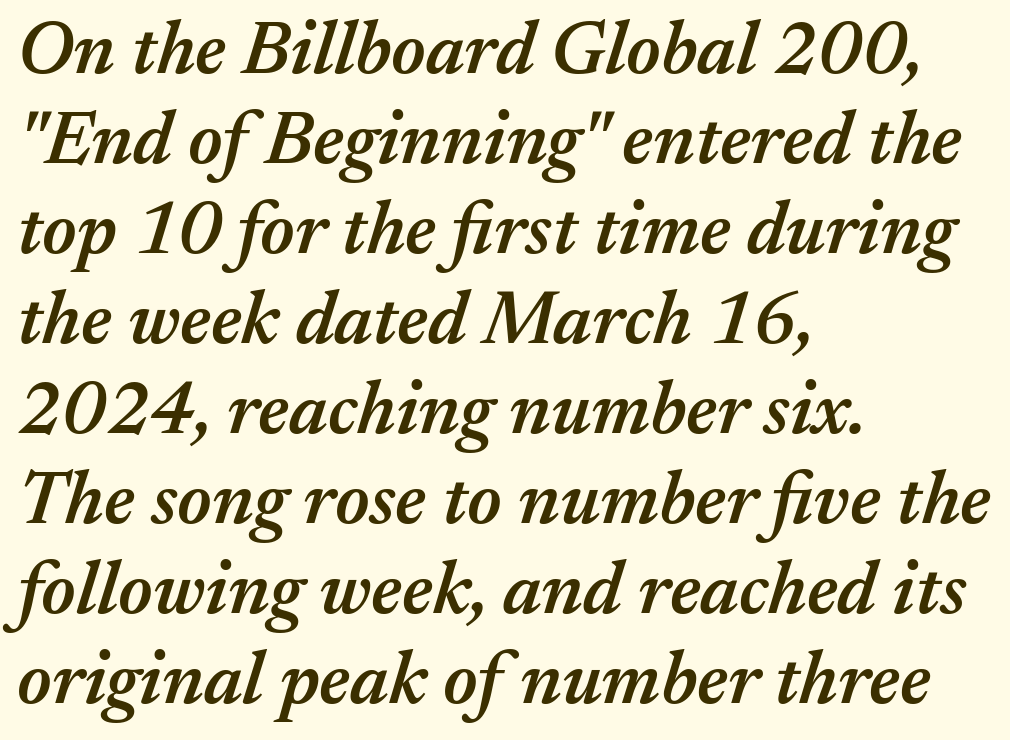
Q: Is the text bold? A: Semi-bold.
Q: Is the text italic (slanted)? A: Yes, it leans right by about 17 degrees.
Q: Is the text underlined? A: No.
Q: How is the paragraph aligned? A: Left-aligned.
Q: Is the spacing between letters normal or unusually wide? A: Normal.
Q: Width (condensed, normal, or wide)? A: Normal.
Q: Stroke contrast? A: Medium.
Q: x-height? A: Medium.
Q: Monospaced? A: No.
